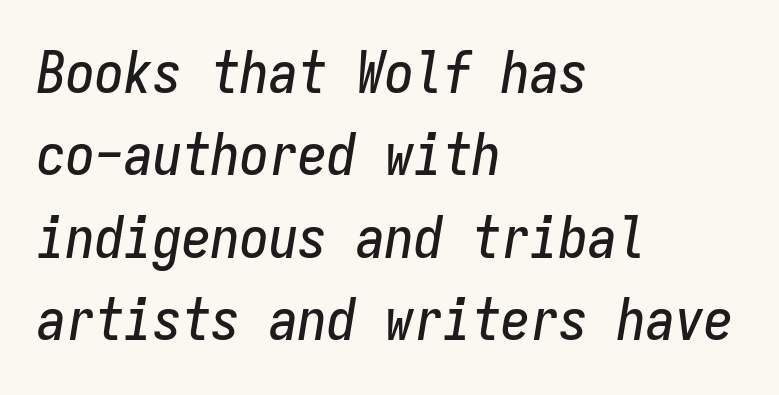
The image shows 58 px condensed type, italic (leaning right), monospaced; set left-aligned, normal line spacing (1.42x), normal letter spacing, not underlined; low stroke contrast and a medium x-height.
